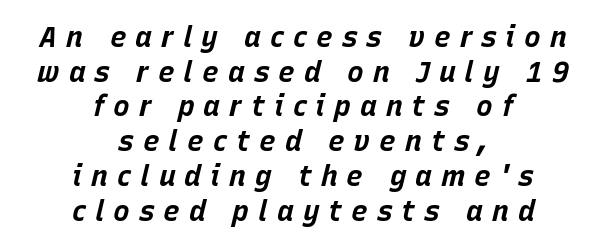
The image shows 28 px bold type, italic (leaning right); set centered, line spacing 1.24x, unusually wide letter spacing (+0.32 em), not underlined; low stroke contrast and a large x-height.
